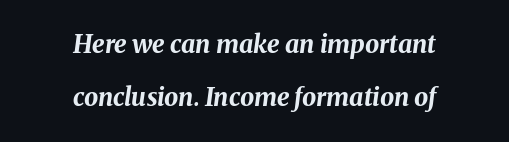
Q: Is the text bold? A: Yes.
Q: Is the text italic (slanted)? A: Yes, it leans right by about 8 degrees.
Q: Is the text underlined? A: No.
Q: How is the paragraph aligned? A: Centered.
Q: Is the spacing between letters normal or unusually wide? A: Normal.
Q: Is the spacing between lines tight, normal or loose? A: Loose.
